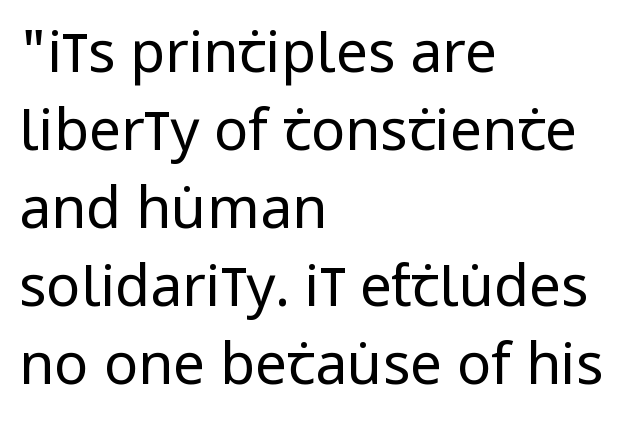
The image shows 57 px regular-weight, condensed sans-serif type, upright; set left-aligned, normal line spacing (1.37x), normal letter spacing, not underlined; low stroke contrast and a large x-height.
